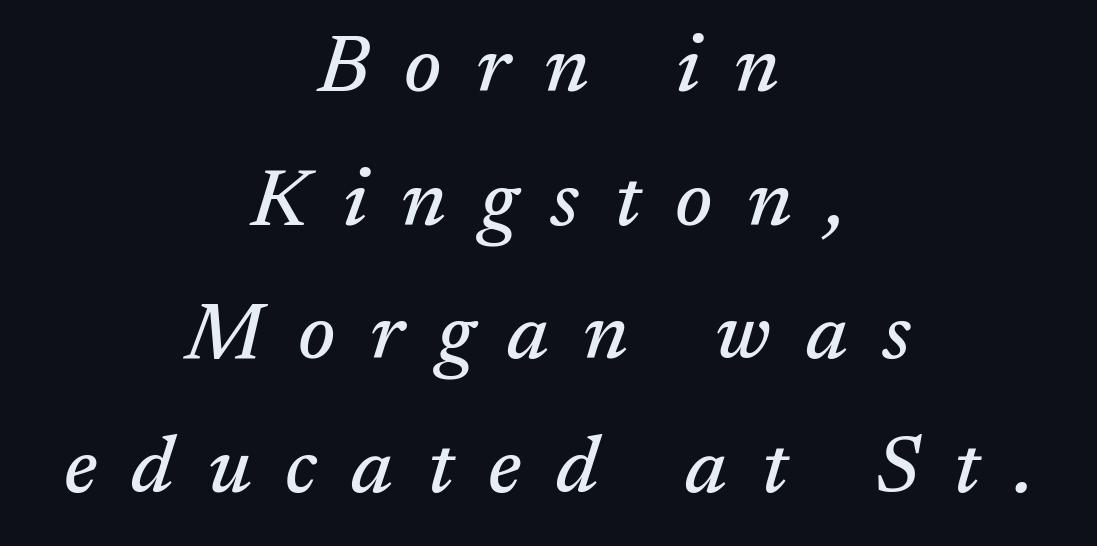
Q: Is the text italic (slanted)? A: Yes, it leans right by about 17 degrees.
Q: Is the typeface a serif or a sans-serif typeface? A: Serif.
Q: Is the text underlined? A: No.
Q: How is the paragraph aligned? A: Centered.
Q: Is the spacing between letters normal or unusually wide? A: Unusually wide.
Q: Is the spacing between lines tight, normal or loose? A: Normal.
Q: Width (condensed, normal, or wide)? A: Normal.
Q: Stroke contrast? A: Medium.
Q: x-height? A: Medium.
Q: Monospaced? A: No.
